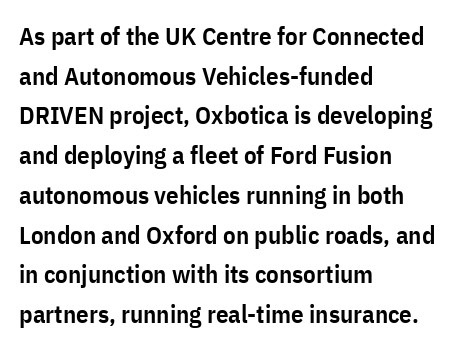
A bare baseline throughout the passage. Letter spacing: default. It's the straight-up-and-down kind of type. A somewhat darkened texture: the type is semibold rather than bold. Interline gaps are of average width in this sample. Compared with a centered layout, this one pins lines to the left instead.
